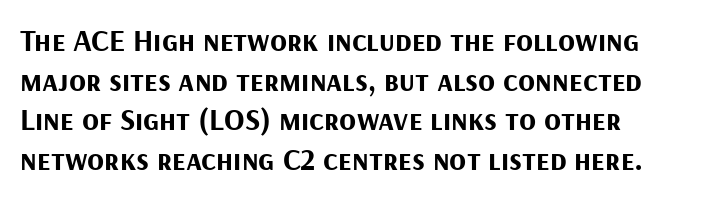
You can tell from the bare stems that sans-serif type was used. Note the varied advance widths — an 'i' is clearly narrower than an 'm'. The specimen reads as upright at a glance. These lines carry a lot of weight — the face is fully bold. Descender tails drop into unmarked territory. Is there much room between lines? A standard amount, neither cramped nor airy.
